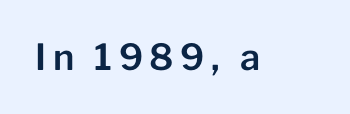
The image shows 36 px sans-serif type, upright; set not underlined; low stroke contrast and a medium x-height.
